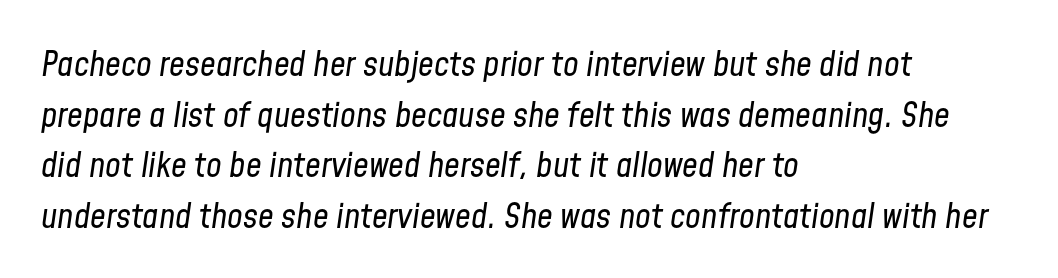
No extra ink here — the face is not bold. The strip under each line holds only bare page. The passage is arranged the way most books set body copy — flush left. A typesetter would call this zero additional tracking. A typesetter would call this proportional, since set widths differ per character. These lines sit exactly where default settings would place them.
